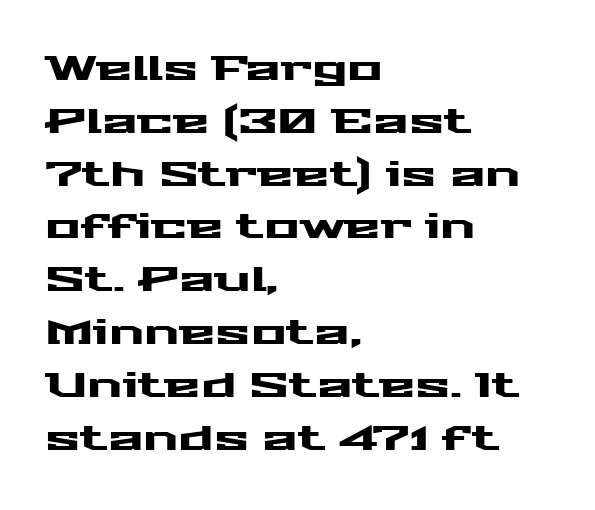
Q: Is the text italic (slanted)? A: No, it is upright.
Q: Is the typeface a serif or a sans-serif typeface? A: Sans-serif.
Q: Is the text underlined? A: No.
Q: How is the paragraph aligned? A: Left-aligned.
Q: Is the spacing between letters normal or unusually wide? A: Normal.
Q: Is the spacing between lines tight, normal or loose? A: Normal.
Q: Width (condensed, normal, or wide)? A: Wide.
Q: Stroke contrast? A: Medium.
Q: x-height? A: Medium.
Q: Monospaced? A: No.
